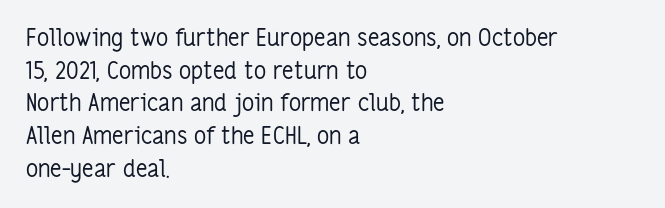
The image shows 24 px text type, upright; set left-aligned, normal line spacing (1.36x), normal letter spacing, not underlined.
